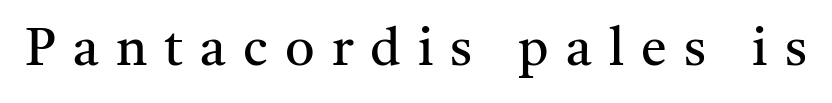
Q: Is the text bold? A: No.
Q: Is the text italic (slanted)? A: No, it is upright.
Q: Is the typeface a serif or a sans-serif typeface? A: Serif.
Q: Is the text underlined? A: No.
Q: Is the spacing between letters normal or unusually wide? A: Unusually wide.
Q: Width (condensed, normal, or wide)? A: Normal.
Q: Stroke contrast? A: Medium.
Q: x-height? A: Medium.
Q: Monospaced? A: No.
